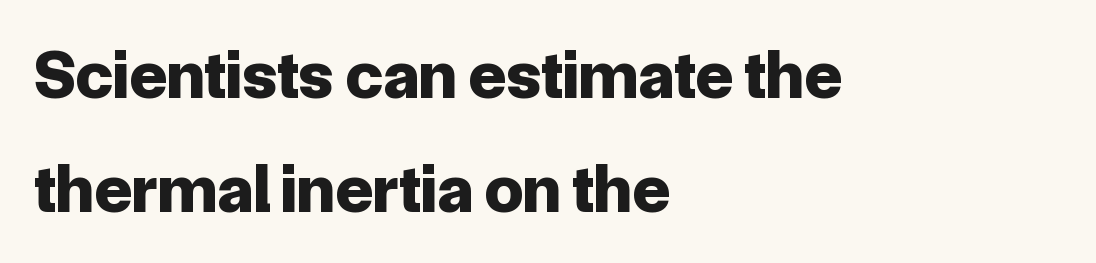
Q: Is the text bold? A: Yes.
Q: Is the text italic (slanted)? A: No, it is upright.
Q: Is the typeface a serif or a sans-serif typeface? A: Sans-serif.
Q: Is the text underlined? A: No.
Q: How is the paragraph aligned? A: Left-aligned.
Q: Is the spacing between letters normal or unusually wide? A: Normal.
Q: Is the spacing between lines tight, normal or loose? A: Normal.
Q: Width (condensed, normal, or wide)? A: Normal.
Q: Stroke contrast? A: Low.
Q: x-height? A: Medium.
Q: Monospaced? A: No.
